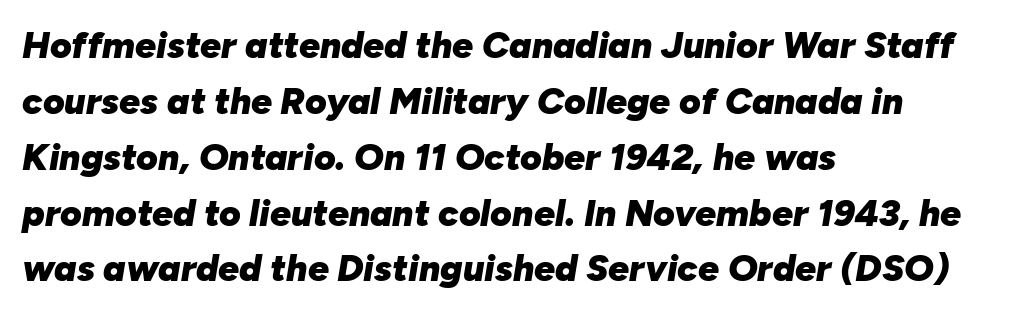
The image shows 37 px heavy type, italic (leaning right); set left-aligned, normal line spacing (1.51x), normal letter spacing, not underlined; low stroke contrast and a medium x-height.
